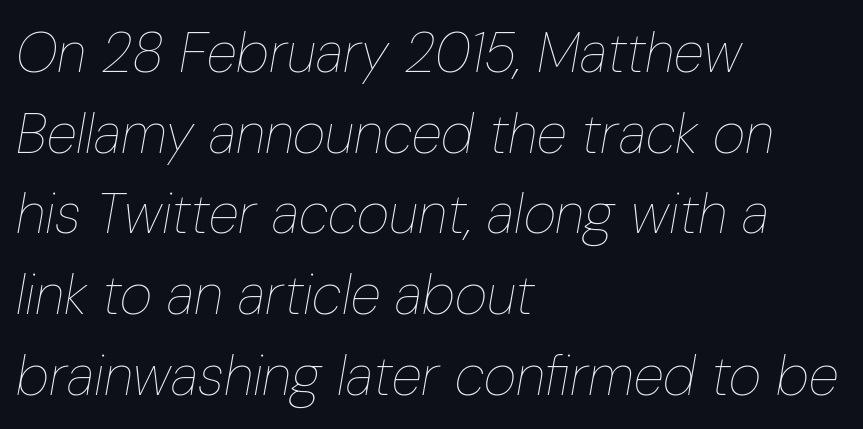
The face used here has a pronounced slope to its letters. This sample has the flowing, uneven cadence of proportional lettering. Look at the tracking — it's just the regular setting, nothing added. The typeface has the unassuming heft of standard copy or less. The specimen omits any rule beneath the text block's lines. The line-height multiplier appears to be the usual default.
